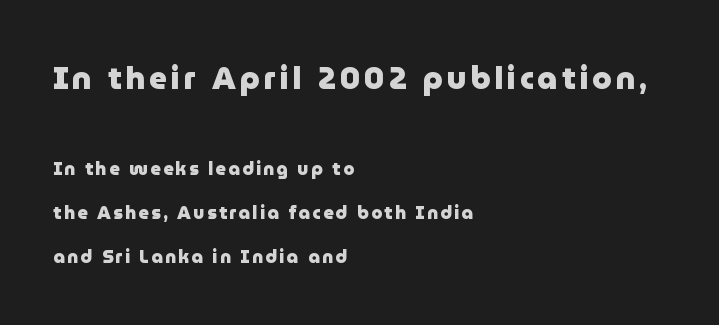
Q: Is the text bold? A: Yes.
Q: Is the text italic (slanted)? A: No, it is upright.
Q: Is the typeface a serif or a sans-serif typeface? A: Sans-serif.
Q: Is the text underlined? A: No.
Q: How is the paragraph aligned? A: Left-aligned.
Q: Is the spacing between lines tight, normal or loose? A: Loose.
Q: Which block of text is set in a larger size, the first (top) or the second (bottom)? A: The first (top) one.
Q: Width (condensed, normal, or wide)? A: Normal.
Q: Stroke contrast? A: Low.
Q: x-height? A: Medium.
Q: Monospaced? A: No.
